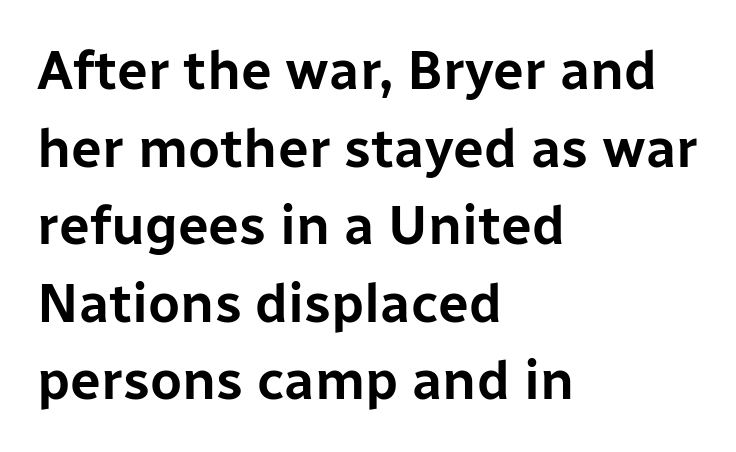
A clean baseline with only descenders dipping below it. Compared with typical body copy, the letter spacing here is the same. What's the leading like? Ordinary, nothing unusual. Proportional: the letters do not fall into vertical columns. The paragraph has a hard left edge and a soft right edge.
